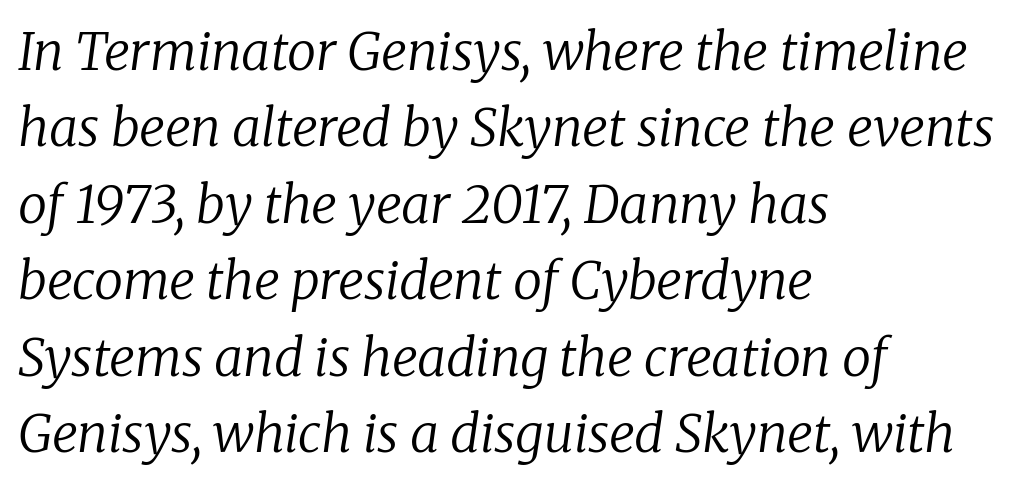
The face used here is proportionally spaced, like ordinary book or web type. Nothing unusual about the tracking: characters are spaced as the font intends. Would a proofreader flag this as italicized? Yes. No extra ink here — the face is not bold.
